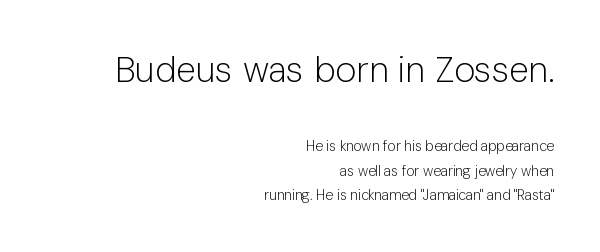
The strip under each line holds only bare page. A typesetter would mark this as roman, not italic. Default kerning and tracking; the words read as compact shapes. In terms of letterform style, serifs are entirely absent.
